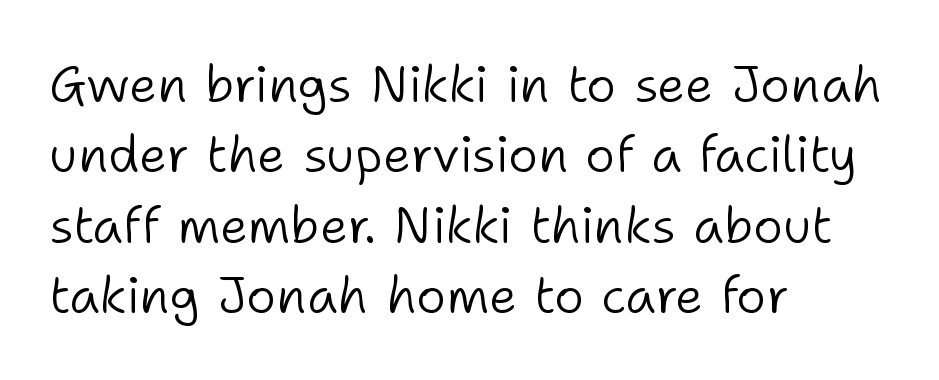
{"serif": "no", "italic": "no", "bold": "no", "weight": "light", "width": "normal", "stroke_contrast": "low", "x_height": "medium", "monospaced": "no", "underline": "no", "align": "left", "line_spacing": "normal", "line_spacing_ratio": 1.38, "letter_spacing": "normal", "letter_spacing_em": 0.0, "glyph_px": 51}
